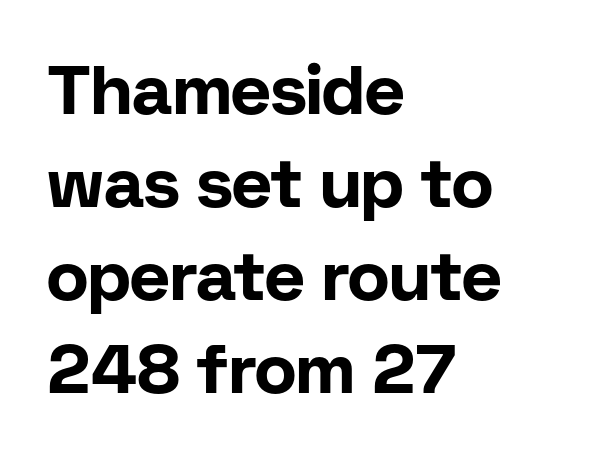
{"serif": "no", "italic": "no", "bold": "yes", "weight": "bold", "width": "normal", "stroke_contrast": "low", "x_height": "medium", "monospaced": "no", "underline": "no", "align": "left", "line_spacing": "normal", "line_spacing_ratio": 1.35, "letter_spacing": "normal", "letter_spacing_em": 0.0, "glyph_px": 69}
